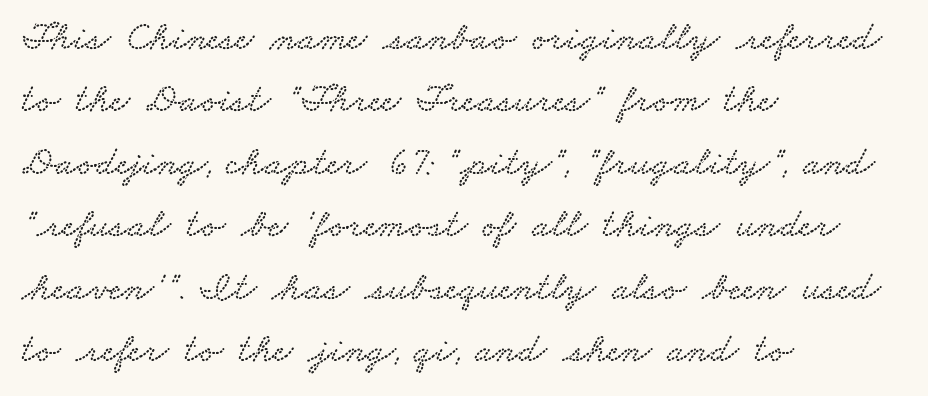
{"serif": "yes", "width": "wide", "stroke_contrast": "low", "x_height": "small", "monospaced": "no", "underline": "no", "align": "left", "line_spacing": "normal", "line_spacing_ratio": 1.56, "letter_spacing": "normal", "letter_spacing_em": 0.0, "glyph_px": 40}
